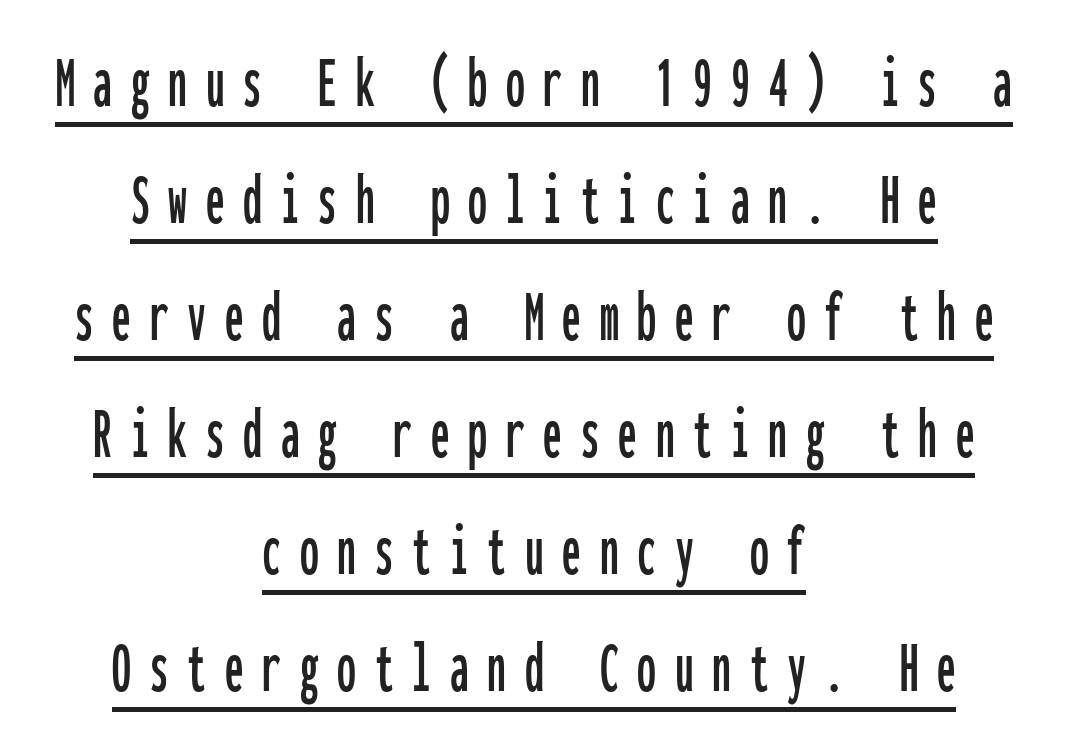
Q: Is the text italic (slanted)? A: No, it is upright.
Q: Is the typeface a serif or a sans-serif typeface? A: Sans-serif.
Q: Is the text underlined? A: Yes.
Q: How is the paragraph aligned? A: Centered.
Q: Is the spacing between letters normal or unusually wide? A: Unusually wide.
Q: Is the spacing between lines tight, normal or loose? A: Normal.
Q: Width (condensed, normal, or wide)? A: Condensed.
Q: Stroke contrast? A: Low.
Q: x-height? A: Medium.
Q: Monospaced? A: Yes.
